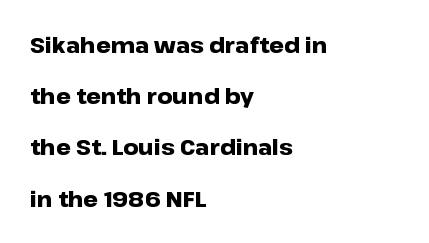
Q: Is the text bold? A: Yes.
Q: Is the text italic (slanted)? A: No, it is upright.
Q: Is the text underlined? A: No.
Q: How is the paragraph aligned? A: Left-aligned.
Q: Is the spacing between letters normal or unusually wide? A: Normal.
Q: Is the spacing between lines tight, normal or loose? A: Loose.
